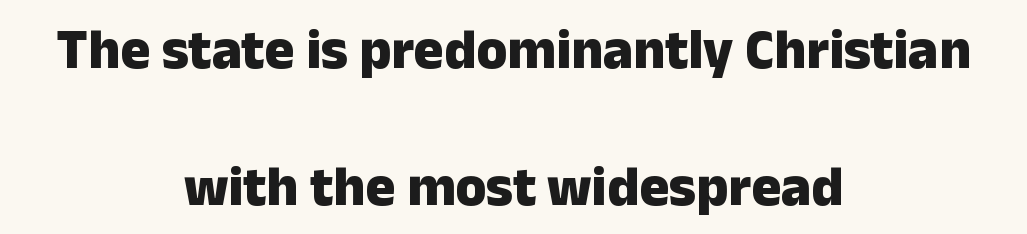
{"serif": "no", "italic": "no", "bold": "yes", "weight": "heavy", "width": "normal", "stroke_contrast": "low", "x_height": "medium", "monospaced": "no", "underline": "no", "align": "center", "line_spacing": "loose", "line_spacing_ratio": 2.44, "letter_spacing": "normal", "letter_spacing_em": 0.0, "glyph_px": 56}
